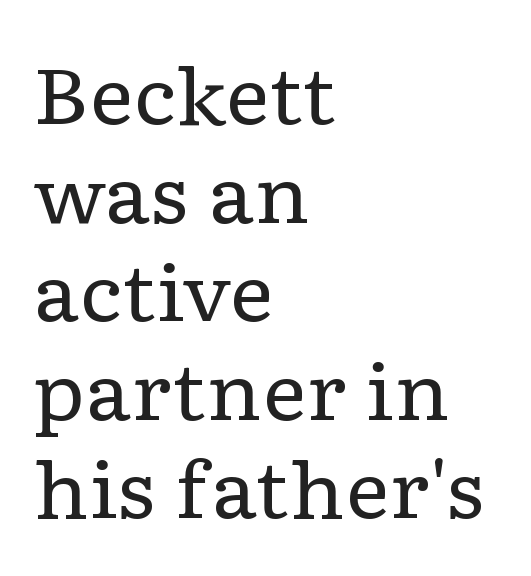
Nothing unusual about the tracking: characters are spaced as the font intends. These lines are composed in type with serifs. Varying glyph widths throughout — classic text-font behaviour. How would I describe the line gaps? Plain and ordinary.
